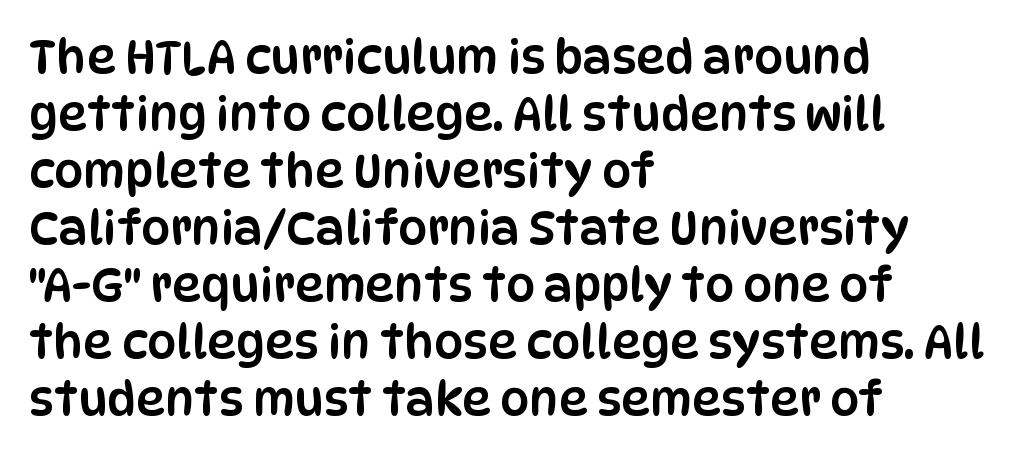
Letterform terminals end flat and unadorned throughout the passage. Is this a fixed-width face? No — the glyphs have proportional, varying widths. If you drew a ruler down the left edge, every line would touch it. In terms of posture, this sample is upright. The letterforms sit shoulder to shoulder at normal distance. This rendering features lettering with no underline.
